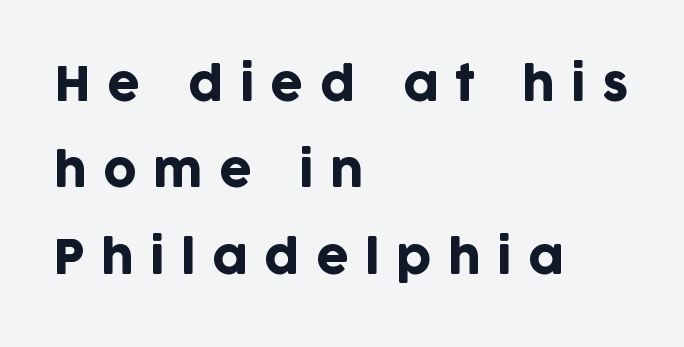
{"serif": "no", "italic": "no", "width": "normal", "stroke_contrast": "low", "x_height": "large", "monospaced": "no", "underline": "no", "align": "left", "line_spacing_ratio": 1.88, "letter_spacing": "wide", "letter_spacing_em": 0.36, "glyph_px": 46}
